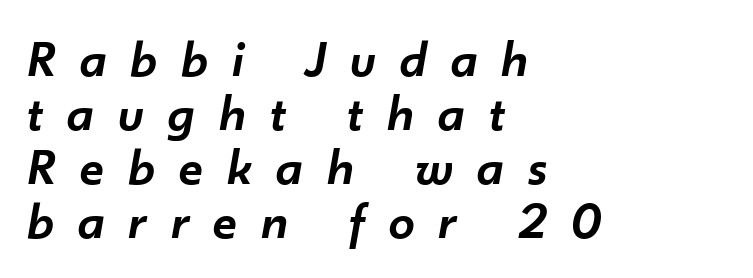
The image shows 52 px semibold type, italic (leaning right); set left-aligned, tight line spacing (1.04x), unusually wide letter spacing (+0.47 em), not underlined; low stroke contrast and a small x-height.
